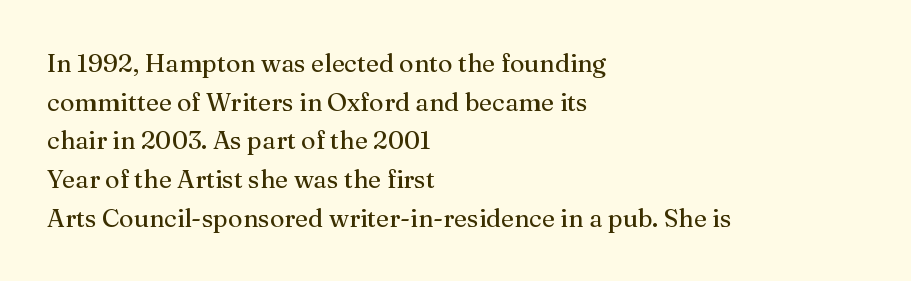
Q: Is the text bold? A: No.
Q: Is the text italic (slanted)? A: No, it is upright.
Q: Is the text underlined? A: No.
Q: How is the paragraph aligned? A: Left-aligned.
Q: Is the spacing between letters normal or unusually wide? A: Normal.
Q: Is the spacing between lines tight, normal or loose? A: Normal.
